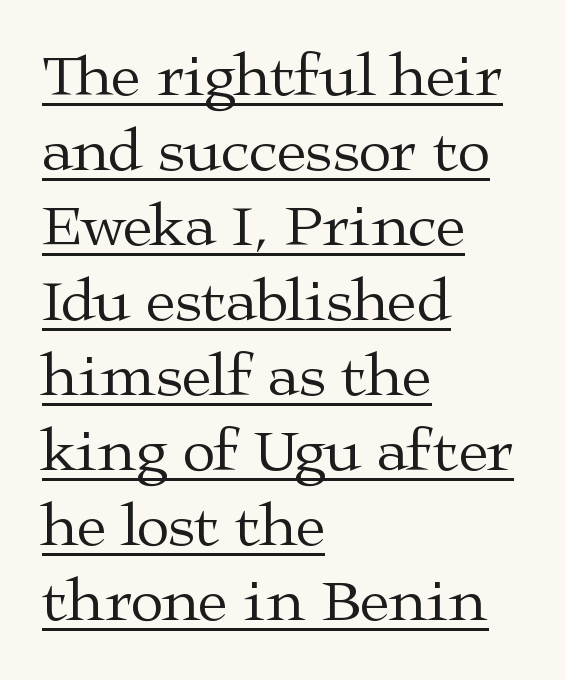
Notice how the stems are strictly vertical — no italics here. No chunkiness to these letters — they're not bold. The glyphs in this specimen are seriffed. The rendering uses natural spacing where letterforms have individual widths. How would I describe the line gaps? Plain and ordinary.
